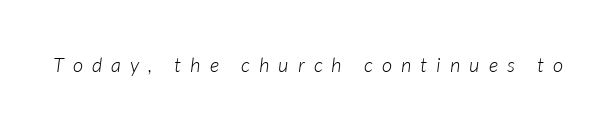
The image shows 20 px text type, italic (leaning right); set unusually wide letter spacing (+0.46 em), not underlined.
